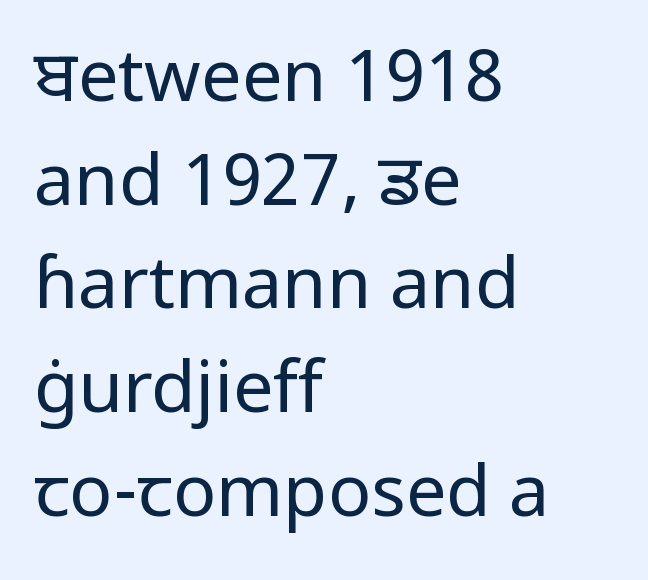
{"serif": "no", "italic": "no", "bold": "no", "weight": "regular", "width": "normal", "stroke_contrast": "low", "x_height": "medium", "monospaced": "no", "underline": "no", "align": "left", "line_spacing": "normal", "line_spacing_ratio": 1.44, "letter_spacing": "normal", "letter_spacing_em": 0.0, "glyph_px": 72}
